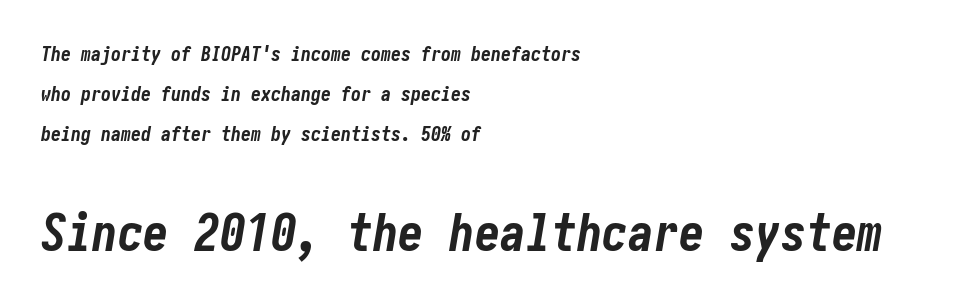
The block sitting lower on the canvas is the one with enlarged characters. Rows of type keep a wide berth in the vertical direction. Tracking value appears to be zero — textbook default spacing. The face used here has a pronounced slope to its letters. The typesetting leans heavy: a genuine bold. Which margin do the lines hug? The left one — the right edge is uneven.
